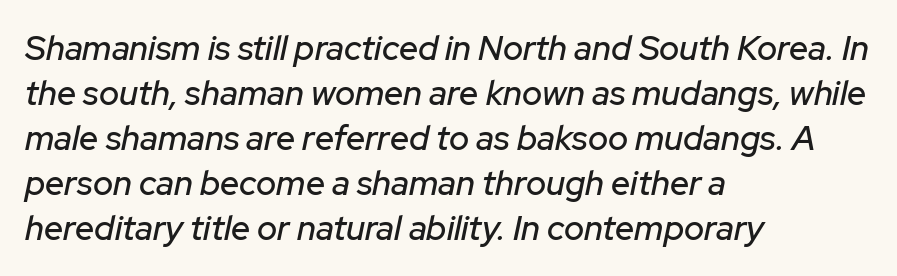
Q: Is the text italic (slanted)? A: Yes, it leans right by about 12 degrees.
Q: Is the text underlined? A: No.
Q: How is the paragraph aligned? A: Left-aligned.
Q: Is the spacing between letters normal or unusually wide? A: Normal.
Q: Is the spacing between lines tight, normal or loose? A: Normal.
Q: Width (condensed, normal, or wide)? A: Normal.
Q: Stroke contrast? A: Low.
Q: x-height? A: Medium.
Q: Monospaced? A: No.
